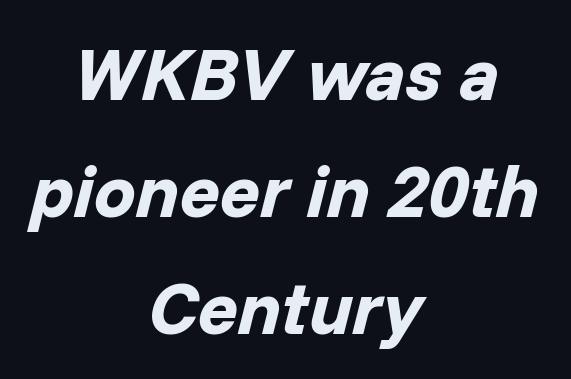
The strip under each line holds only bare page. Think of a printed novel: that variable character pitch is what you see here. Whoever set this chose a conventional vertical rhythm. How are the letters spaced? Ordinarily, with no added tracking.
